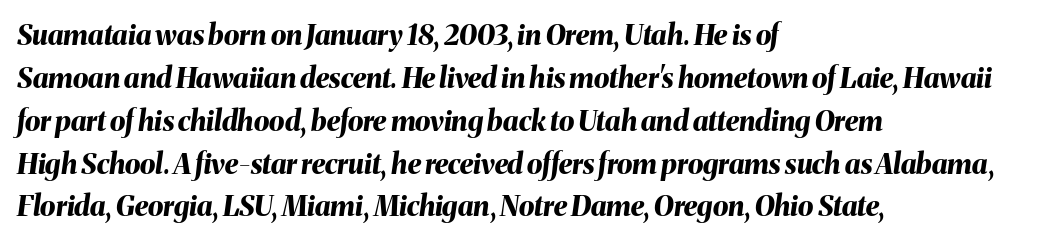
The image shows 28 px bold type, italic (leaning right); set left-aligned, normal line spacing (1.53x), normal letter spacing, not underlined; medium stroke contrast and a medium x-height.
